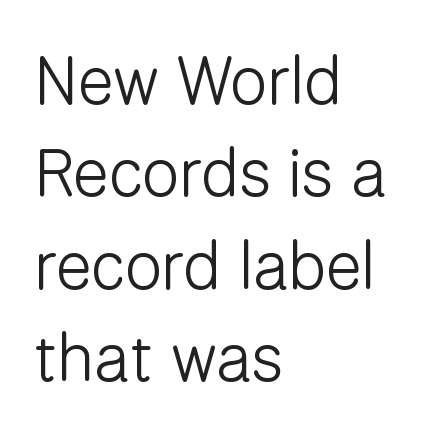
{"serif": "no", "italic": "no", "bold": "no", "weight": "light", "width": "normal", "stroke_contrast": "low", "x_height": "medium", "monospaced": "no", "underline": "no", "align": "left", "line_spacing": "normal", "line_spacing_ratio": 1.38, "letter_spacing": "normal", "letter_spacing_em": 0.0, "glyph_px": 67}
